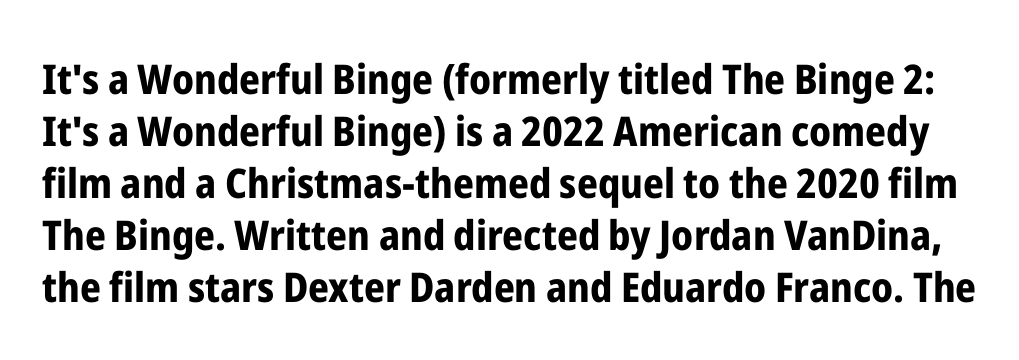
The image shows 41 px bold, condensed sans-serif type, upright; set normal line spacing (1.27x), normal letter spacing, not underlined; low stroke contrast and a medium x-height.
